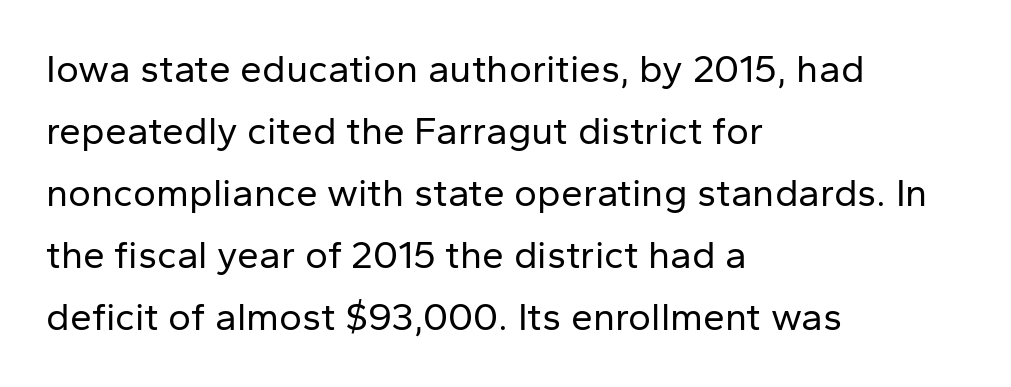
The image shows 39 px regular-weight sans-serif type, upright; set left-aligned, normal line spacing (1.59x), normal letter spacing, not underlined; low stroke contrast and a medium x-height.
